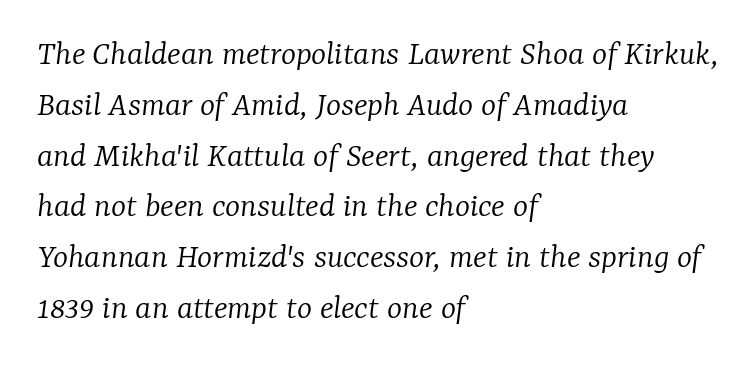
{"serif": "yes", "italic": "yes", "lean": "right", "slant_degrees": 7, "bold": "no", "weight": "light", "width": "normal", "stroke_contrast": "low", "x_height": "medium", "monospaced": "no", "underline": "no", "align": "left", "line_spacing": "normal", "line_spacing_ratio": 1.41, "letter_spacing": "normal", "letter_spacing_em": 0.0, "glyph_px": 36}
